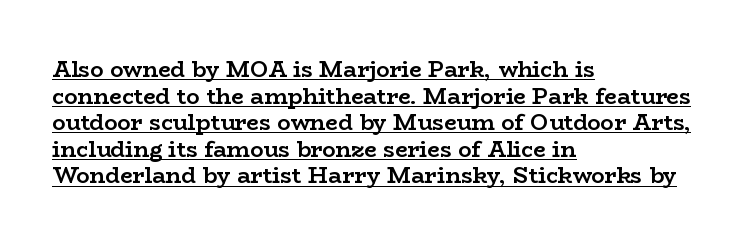
The image shows 22 px bold type, upright; set left-aligned, line spacing 1.21x, normal letter spacing, underlined.
